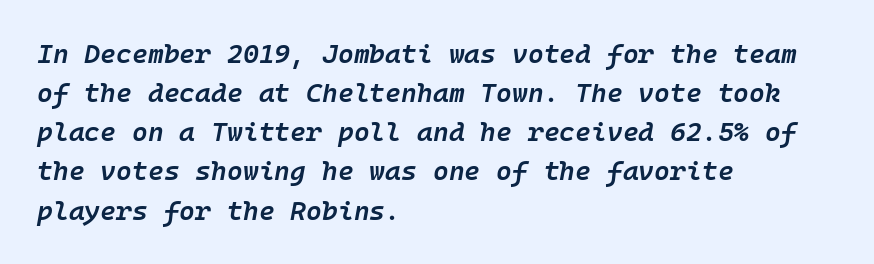
Q: Is the text bold? A: Semi-bold.
Q: Is the text italic (slanted)? A: Yes, it leans right by about 10 degrees.
Q: Is the text underlined? A: No.
Q: How is the paragraph aligned? A: Left-aligned.
Q: Is the spacing between letters normal or unusually wide? A: Normal.
Q: Is the spacing between lines tight, normal or loose? A: Normal.
